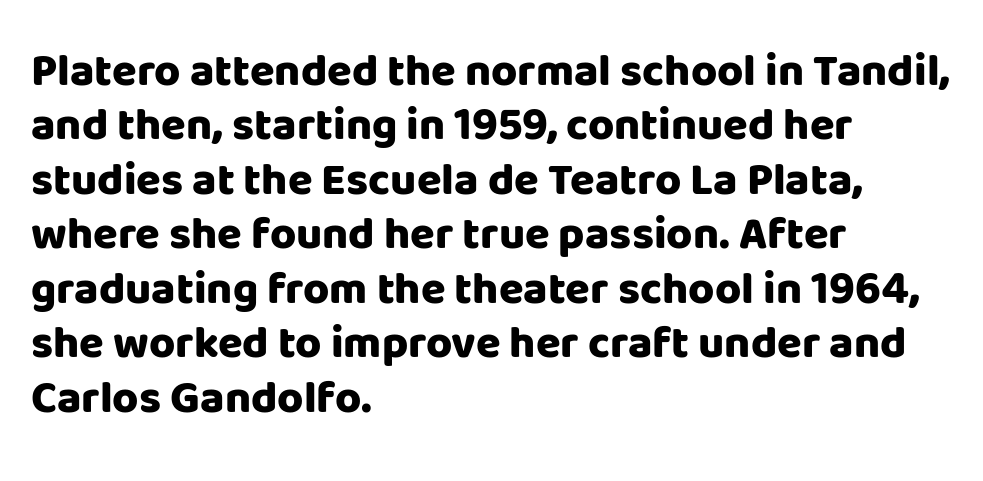
Q: Is the text bold? A: Yes.
Q: Is the text italic (slanted)? A: No, it is upright.
Q: Is the typeface a serif or a sans-serif typeface? A: Sans-serif.
Q: Is the text underlined? A: No.
Q: How is the paragraph aligned? A: Left-aligned.
Q: Is the spacing between letters normal or unusually wide? A: Normal.
Q: Width (condensed, normal, or wide)? A: Normal.
Q: Stroke contrast? A: Low.
Q: x-height? A: Large.
Q: Monospaced? A: No.
